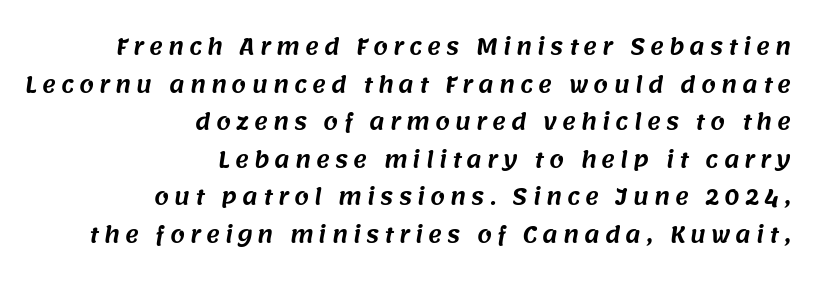
The image shows 21 px text type; set right-aligned, line spacing 1.79x, unusually wide letter spacing (+0.24 em), not underlined.
